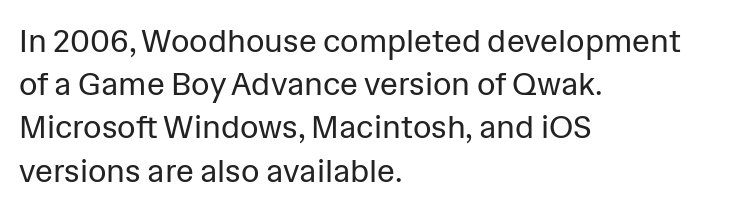
{"serif": "no", "italic": "no", "bold": "no", "weight": "regular", "width": "normal", "stroke_contrast": "low", "x_height": "medium", "monospaced": "no", "underline": "no", "align": "left", "line_spacing": "normal", "line_spacing_ratio": 1.35, "letter_spacing": "normal", "letter_spacing_em": 0.0, "glyph_px": 32}
